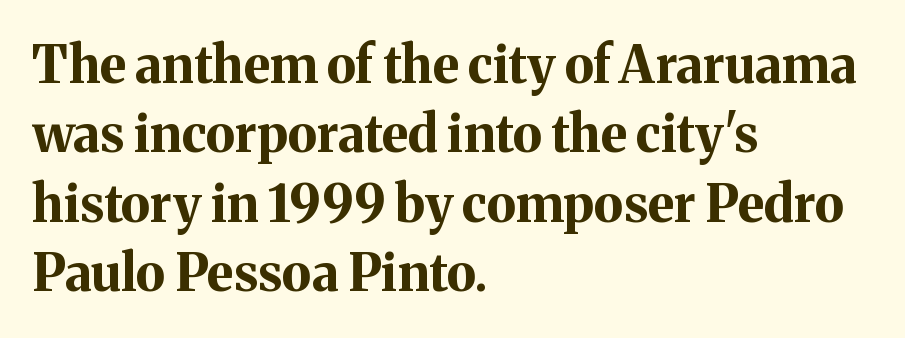
Q: Is the text bold? A: Yes.
Q: Is the text italic (slanted)? A: No, it is upright.
Q: Is the typeface a serif or a sans-serif typeface? A: Serif.
Q: Is the text underlined? A: No.
Q: How is the paragraph aligned? A: Left-aligned.
Q: Is the spacing between letters normal or unusually wide? A: Normal.
Q: Is the spacing between lines tight, normal or loose? A: Normal.
Q: Width (condensed, normal, or wide)? A: Normal.
Q: Stroke contrast? A: Medium.
Q: x-height? A: Medium.
Q: Monospaced? A: No.
